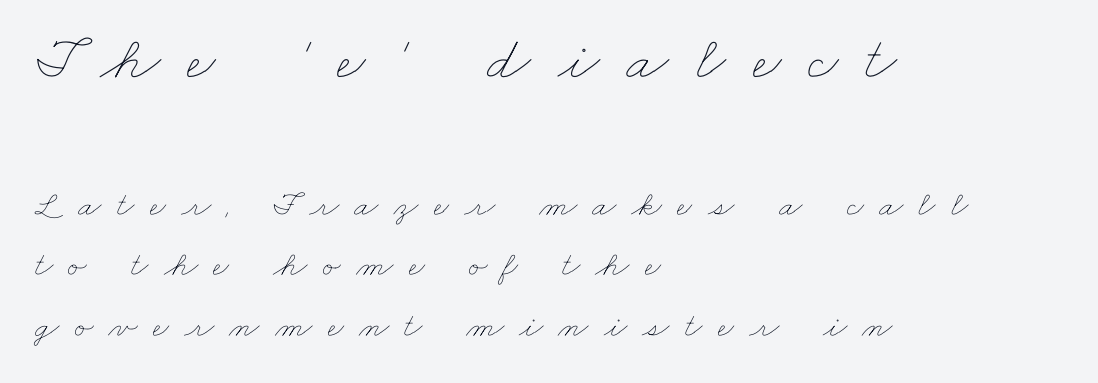
{"bold": "no", "weight": "thin", "width": "wide", "stroke_contrast": "low", "x_height": "small", "monospaced": "no", "underline": "no", "align": "left", "line_spacing_ratio": 1.72, "letter_spacing": "wide", "letter_spacing_em": 0.43, "larger_block": "first", "size_ratio": 1.77, "glyph_px": 62}
